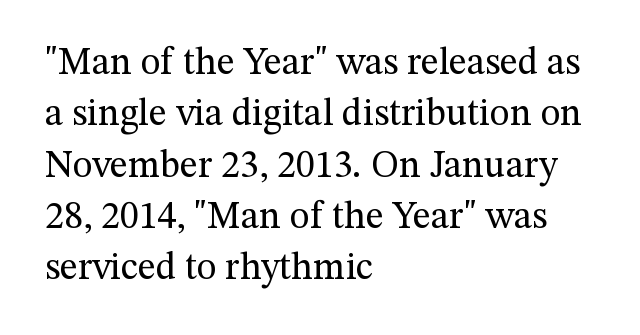
Q: Is the text bold? A: No.
Q: Is the text italic (slanted)? A: No, it is upright.
Q: Is the typeface a serif or a sans-serif typeface? A: Serif.
Q: Is the text underlined? A: No.
Q: How is the paragraph aligned? A: Left-aligned.
Q: Is the spacing between letters normal or unusually wide? A: Normal.
Q: Is the spacing between lines tight, normal or loose? A: Normal.
Q: Width (condensed, normal, or wide)? A: Normal.
Q: Stroke contrast? A: Medium.
Q: x-height? A: Medium.
Q: Monospaced? A: No.
